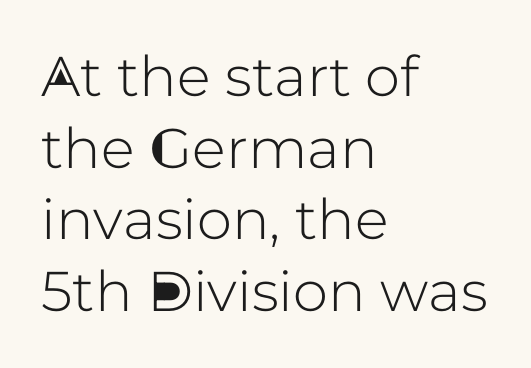
The image shows 56 px sans-serif type, upright; set left-aligned, normal line spacing (1.28x), normal letter spacing, not underlined; low stroke contrast and a medium x-height.
